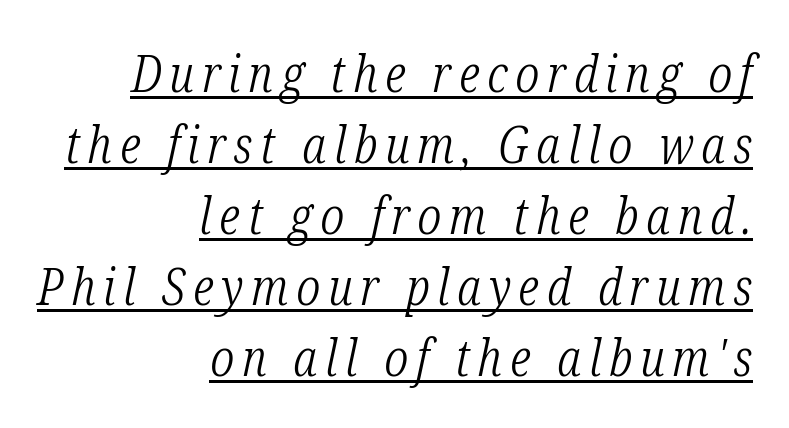
The image shows 51 px light, condensed serif type, italic (leaning right); set right-aligned, normal line spacing (1.39x), underlined; low stroke contrast and a medium x-height.
